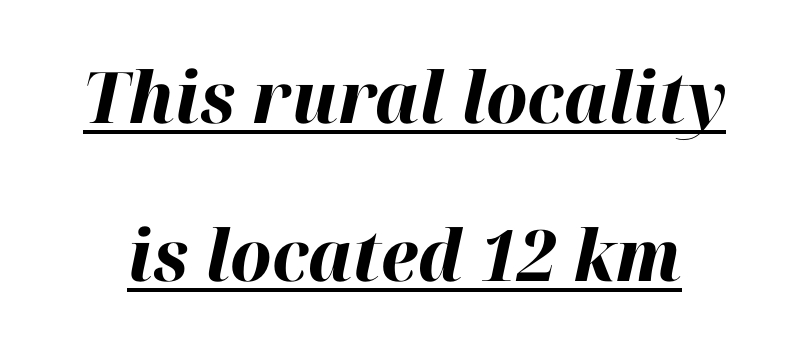
Q: Is the text bold? A: Yes.
Q: Is the text italic (slanted)? A: Yes, it leans right by about 12 degrees.
Q: Is the text underlined? A: Yes.
Q: Is the spacing between letters normal or unusually wide? A: Normal.
Q: Is the spacing between lines tight, normal or loose? A: Loose.
Q: Width (condensed, normal, or wide)? A: Normal.
Q: Stroke contrast? A: High.
Q: x-height? A: Medium.
Q: Monospaced? A: No.
